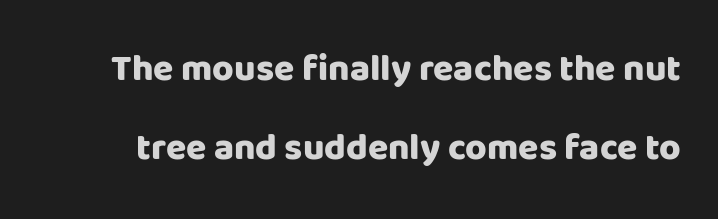
{"serif": "no", "italic": "no", "bold": "yes", "weight": "heavy", "width": "normal", "stroke_contrast": "low", "x_height": "large", "monospaced": "no", "underline": "no", "line_spacing": "loose", "line_spacing_ratio": 2.13, "letter_spacing": "normal", "letter_spacing_em": 0.0, "glyph_px": 37}
